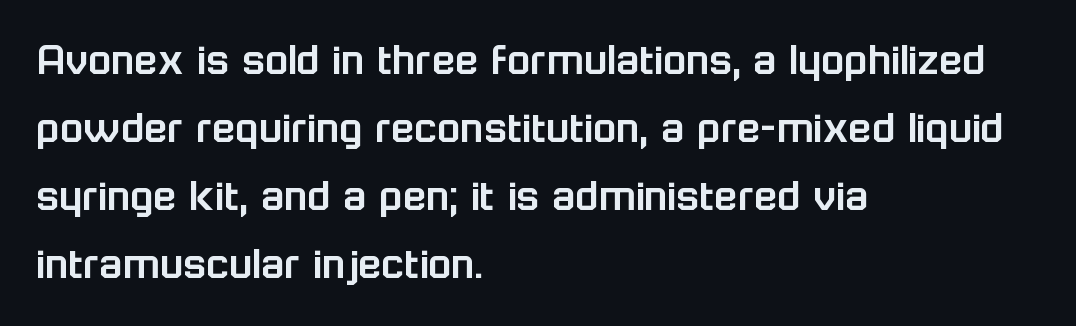
Q: Is the text italic (slanted)? A: No, it is upright.
Q: Is the typeface a serif or a sans-serif typeface? A: Sans-serif.
Q: Is the text underlined? A: No.
Q: How is the paragraph aligned? A: Left-aligned.
Q: Is the spacing between letters normal or unusually wide? A: Normal.
Q: Is the spacing between lines tight, normal or loose? A: Normal.
Q: Width (condensed, normal, or wide)? A: Normal.
Q: Stroke contrast? A: Low.
Q: x-height? A: Medium.
Q: Monospaced? A: No.
